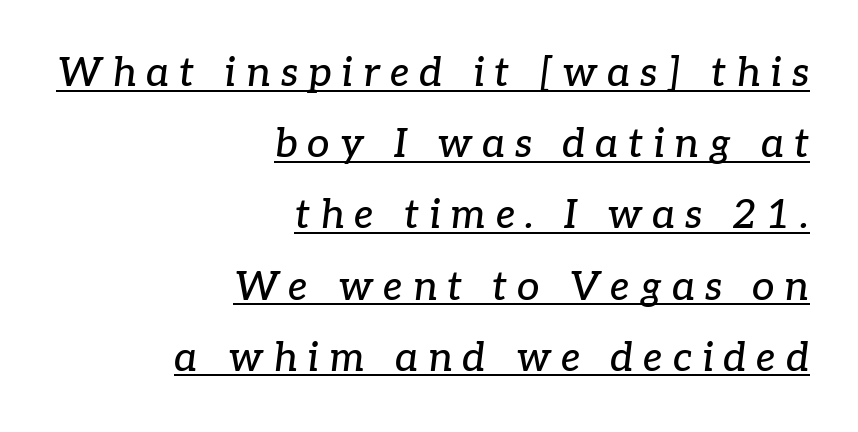
The image shows 40 px serif type, italic (leaning right); set right-aligned, line spacing 1.78x, unusually wide letter spacing (+0.25 em), underlined; low stroke contrast and a medium x-height.
